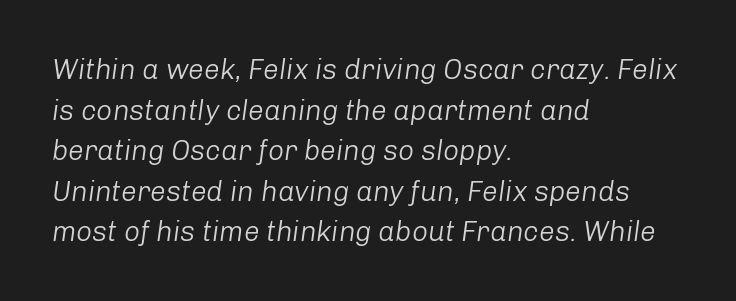
{"italic": "yes", "lean": "right", "slant_degrees": 8, "bold": "no", "weight": "light", "width": "normal", "stroke_contrast": "low", "x_height": "medium", "monospaced": "no", "underline": "no", "align": "left", "line_spacing": "normal", "line_spacing_ratio": 1.45, "letter_spacing": "normal", "letter_spacing_em": 0.0, "glyph_px": 28}
